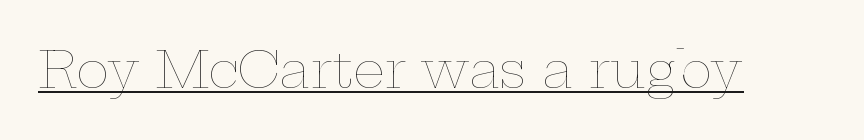
A baseline rule has been typeset under these characters. Ascenders rise straight up at ninety degrees. Stems and bowls with no extra thickness — not bold. Each word holds together tightly as a unit, with standard inter-letter gaps. This sample has the flowing, uneven cadence of proportional lettering.
